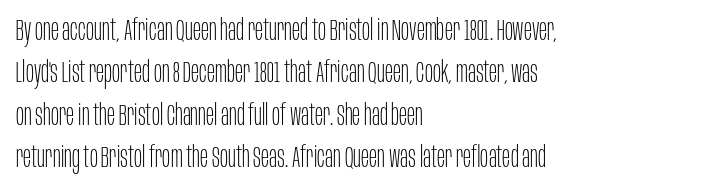
{"serif": "no", "italic": "no", "bold": "no", "weight": "thin", "width": "condensed", "stroke_contrast": "low", "x_height": "large", "monospaced": "no", "underline": "no", "align": "left", "line_spacing": "normal", "line_spacing_ratio": 1.41, "letter_spacing": "normal", "letter_spacing_em": 0.0, "glyph_px": 30}
